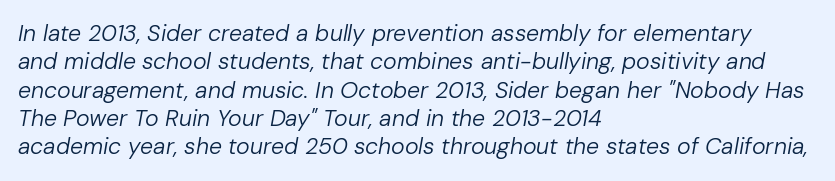
{"italic": "yes", "lean": "right", "slant_degrees": 10, "bold": "no", "underline": "no", "align": "left", "line_spacing_ratio": 1.23, "letter_spacing": "normal", "letter_spacing_em": 0.0, "glyph_px": 23}
